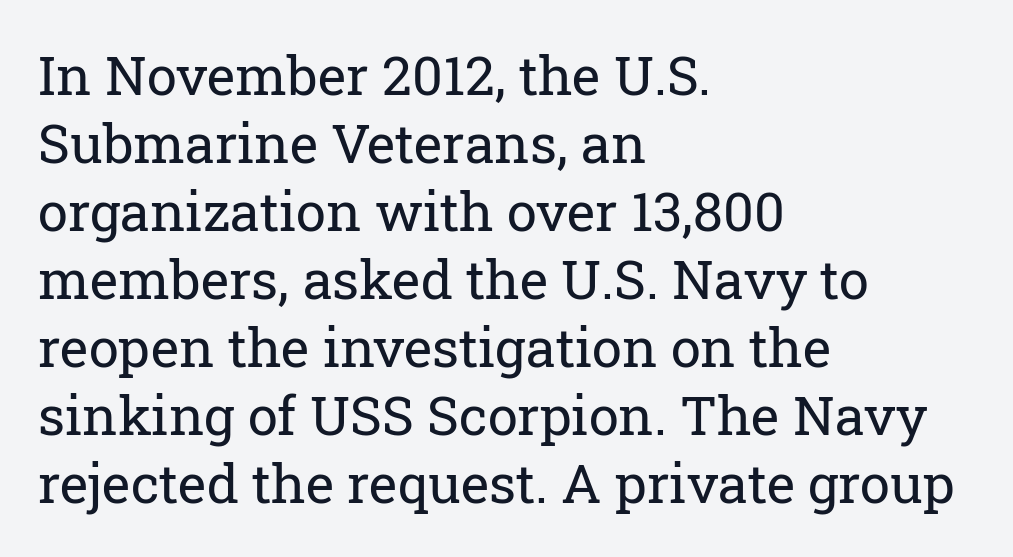
Is the block centered? No — it sits flush against the left margin. The space directly below the letters is spotless. Look at the tracking — it's just the regular setting, nothing added. These lines were composed using upright roman letters. Spacing verdict: proportional, widths tailored to each character.
